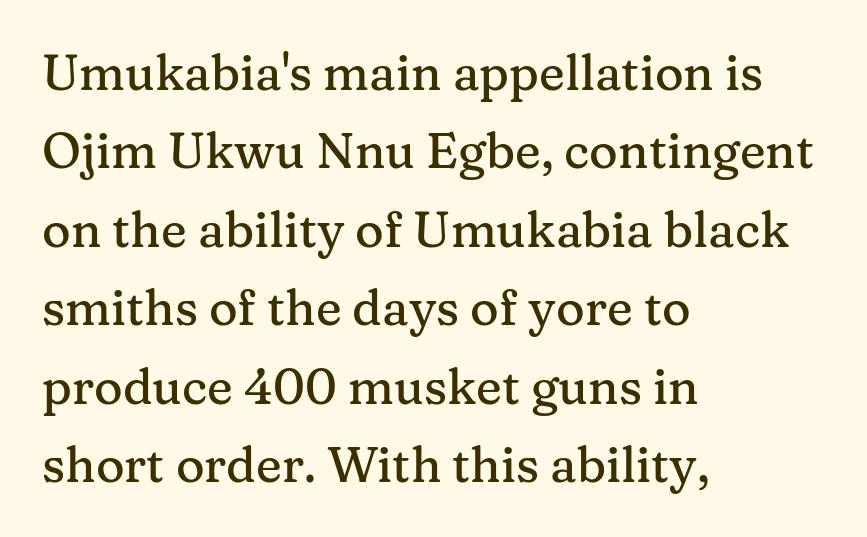
{"serif": "yes", "italic": "no", "width": "normal", "stroke_contrast": "medium", "x_height": "medium", "monospaced": "no", "underline": "no", "align": "left", "line_spacing": "normal", "line_spacing_ratio": 1.6, "letter_spacing": "normal", "letter_spacing_em": 0.0, "glyph_px": 49}
